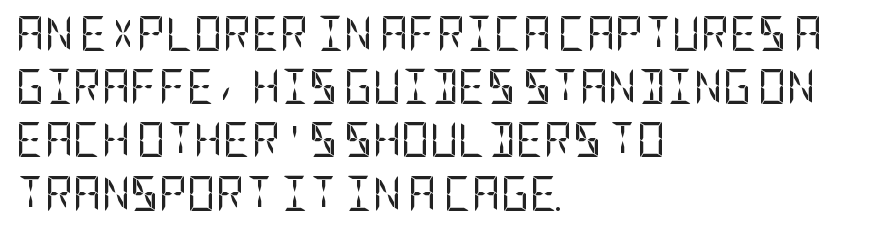
Q: Is the text bold? A: No.
Q: Is the text italic (slanted)? A: No, it is upright.
Q: Is the typeface a serif or a sans-serif typeface? A: Sans-serif.
Q: Is the text underlined? A: No.
Q: How is the paragraph aligned? A: Left-aligned.
Q: Is the spacing between letters normal or unusually wide? A: Normal.
Q: Is the spacing between lines tight, normal or loose? A: Normal.
Q: Width (condensed, normal, or wide)? A: Condensed.
Q: Stroke contrast? A: Low.
Q: x-height? A: Large.
